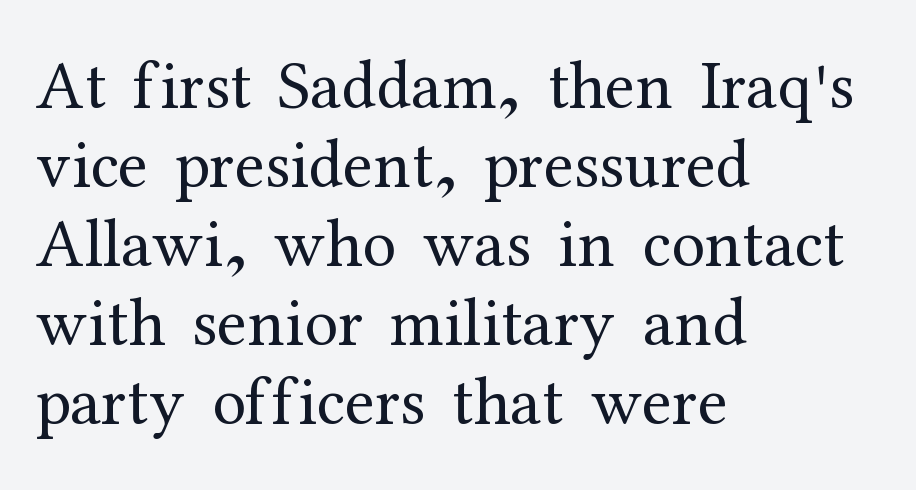
The image shows 68 px regular-weight serif type, upright; set left-aligned, line spacing 1.16x, normal letter spacing, not underlined; medium stroke contrast and a medium x-height.
